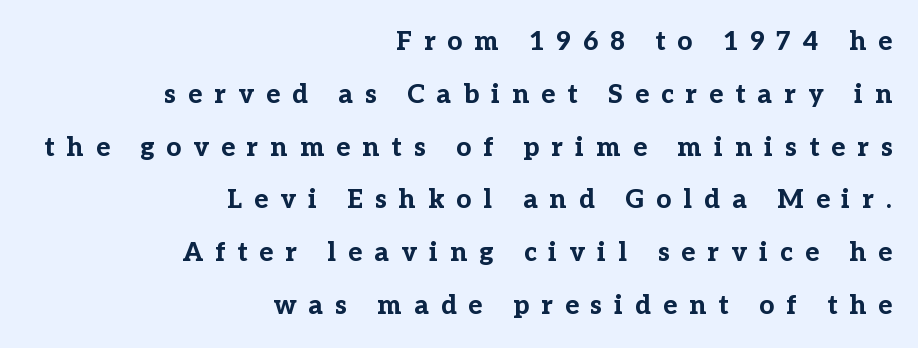
The foot of each line stays bare and open. Posture: straight, roman, zero tilt. This block would shrink considerably if given ordinary leading; it's expanded now. Stroke thickness is high; the sample reads as a true bold. Right-aligned paragraph, ragged on the left. This rendering widens character spacing well past its baseline value.
